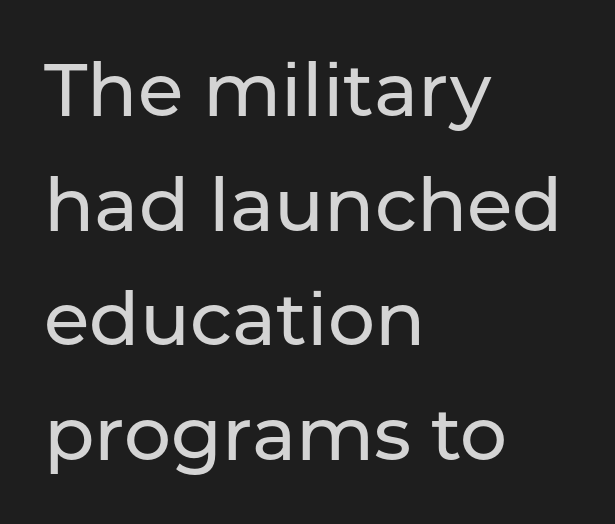
The image shows 74 px sans-serif type, upright; set left-aligned, normal line spacing (1.55x), normal letter spacing, not underlined; low stroke contrast and a medium x-height.
